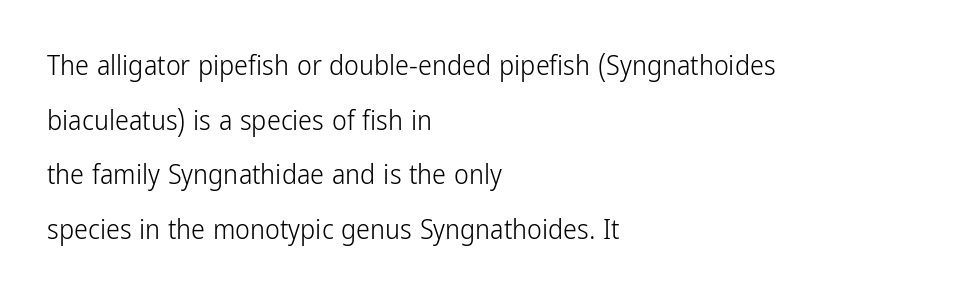
Q: Is the text bold? A: No.
Q: Is the text italic (slanted)? A: No, it is upright.
Q: Is the typeface a serif or a sans-serif typeface? A: Sans-serif.
Q: Is the text underlined? A: No.
Q: How is the paragraph aligned? A: Left-aligned.
Q: Is the spacing between letters normal or unusually wide? A: Normal.
Q: Is the spacing between lines tight, normal or loose? A: Loose.
Q: Width (condensed, normal, or wide)? A: Condensed.
Q: Stroke contrast? A: Low.
Q: x-height? A: Medium.
Q: Monospaced? A: No.
